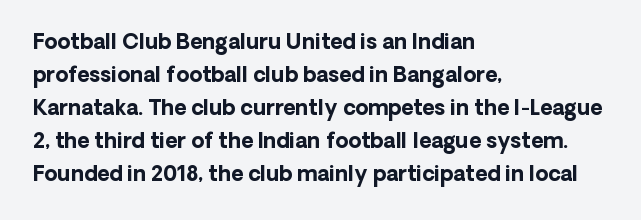
Q: Is the text bold? A: Yes.
Q: Is the text italic (slanted)? A: No, it is upright.
Q: Is the text underlined? A: No.
Q: How is the paragraph aligned? A: Left-aligned.
Q: Is the spacing between letters normal or unusually wide? A: Normal.
Q: Is the spacing between lines tight, normal or loose? A: Normal.
